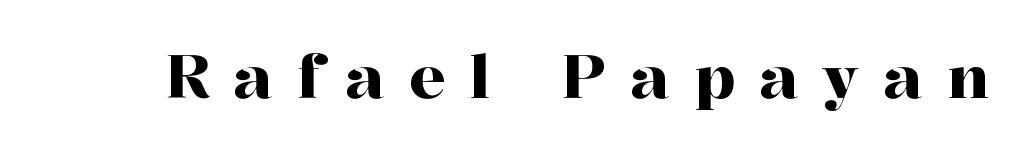
The image shows 60 px serif type, upright; set unusually wide letter spacing (+0.41 em), not underlined; high stroke contrast and a medium x-height.
